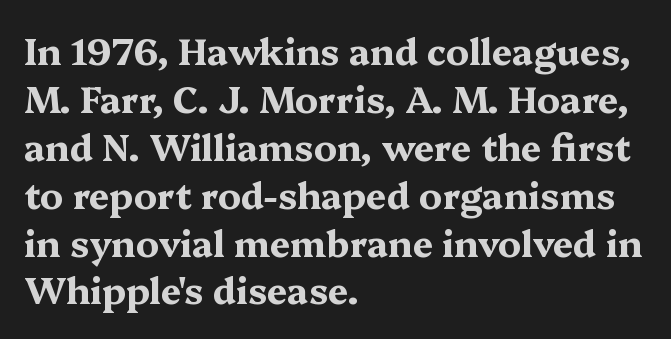
Q: Is the text bold? A: Yes.
Q: Is the text italic (slanted)? A: No, it is upright.
Q: Is the typeface a serif or a sans-serif typeface? A: Serif.
Q: Is the text underlined? A: No.
Q: How is the paragraph aligned? A: Left-aligned.
Q: Is the spacing between letters normal or unusually wide? A: Normal.
Q: Is the spacing between lines tight, normal or loose? A: Normal.
Q: Width (condensed, normal, or wide)? A: Wide.
Q: Stroke contrast? A: Medium.
Q: x-height? A: Medium.
Q: Monospaced? A: No.
